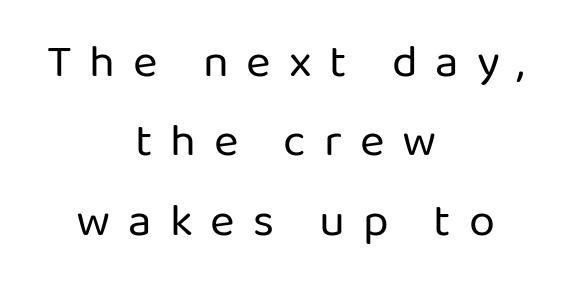
Q: Is the text bold? A: No.
Q: Is the text italic (slanted)? A: No, it is upright.
Q: Is the typeface a serif or a sans-serif typeface? A: Sans-serif.
Q: Is the text underlined? A: No.
Q: How is the paragraph aligned? A: Centered.
Q: Is the spacing between letters normal or unusually wide? A: Unusually wide.
Q: Is the spacing between lines tight, normal or loose? A: Normal.
Q: Width (condensed, normal, or wide)? A: Normal.
Q: Stroke contrast? A: Low.
Q: x-height? A: Medium.
Q: Monospaced? A: No.
